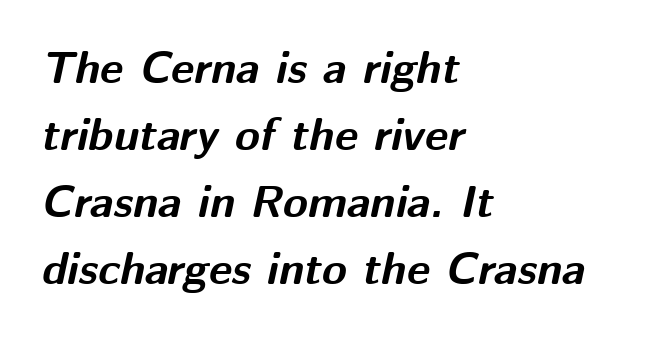
Students, note that the glyphs here touch the page at normal intervals. What's the leading like? Ordinary, nothing unusual. Is the type slanted? Yes — the strokes lean at a clear angle. A bare baseline throughout the passage. One-word summary of the alignment: left. Every letter is thick-stroked: bold, no question.
